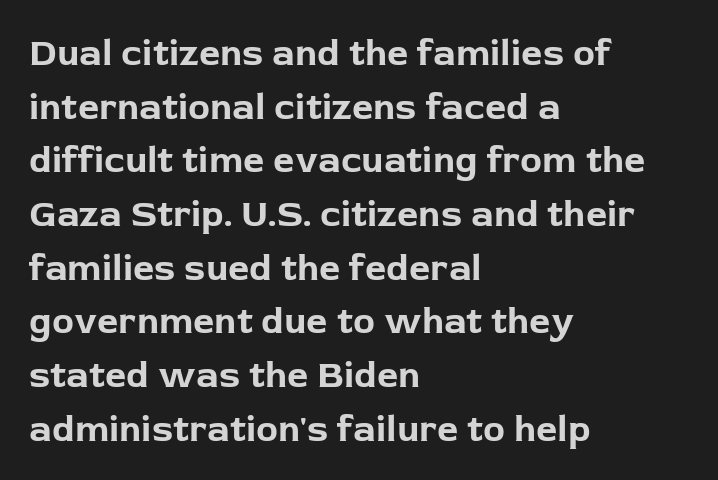
{"serif": "no", "italic": "no", "bold": "yes", "weight": "bold", "width": "normal", "stroke_contrast": "low", "x_height": "medium", "monospaced": "no", "underline": "no", "align": "left", "line_spacing": "normal", "line_spacing_ratio": 1.45, "letter_spacing": "normal", "letter_spacing_em": 0.0, "glyph_px": 37}
